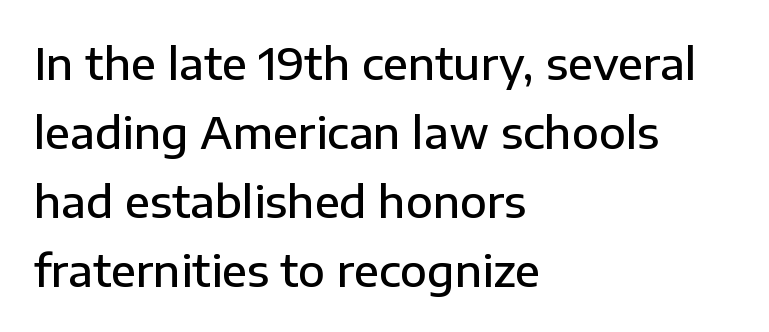
The image shows 44 px semibold sans-serif type, upright; set left-aligned, normal line spacing (1.57x), normal letter spacing, not underlined; low stroke contrast and a medium x-height.
